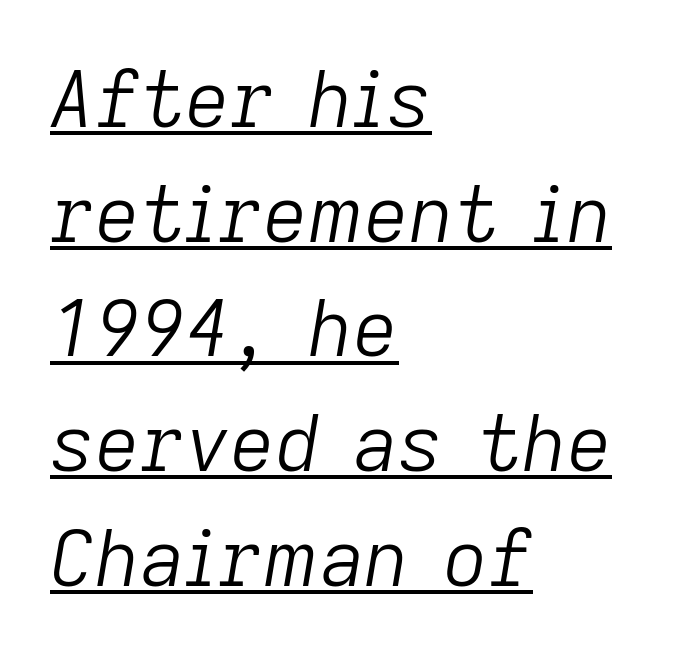
Think of a printed novel: that variable character pitch is what you see here. Check the space under the baseline: a stroke is drawn there. Look at the tracking — it's just the regular setting, nothing added. Each line starts at the same left margin while the right side varies. The face used here has a pronounced slope to its letters.
